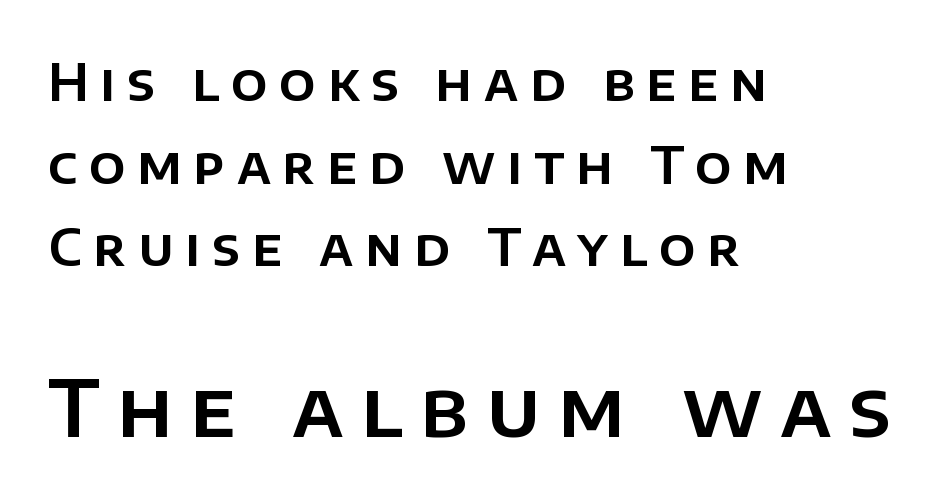
These lines were composed using upright roman letters. Leading: standard. A typesetter would call this proportional, since set widths differ per character. The later block is typeset at a bigger size than the earlier block. The gap between lines stays unmarked. Examine the stroke ends and you'll find no serifs.
